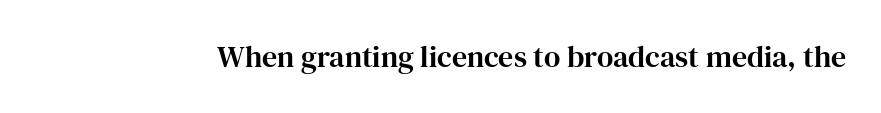
The baseline area is clear. The line texture is even and compact thanks to regular tracking. Ordinary non-slanted type is in use. In terms of letterform style, serifs are clearly present. Proportional: the letters do not fall into vertical columns.
